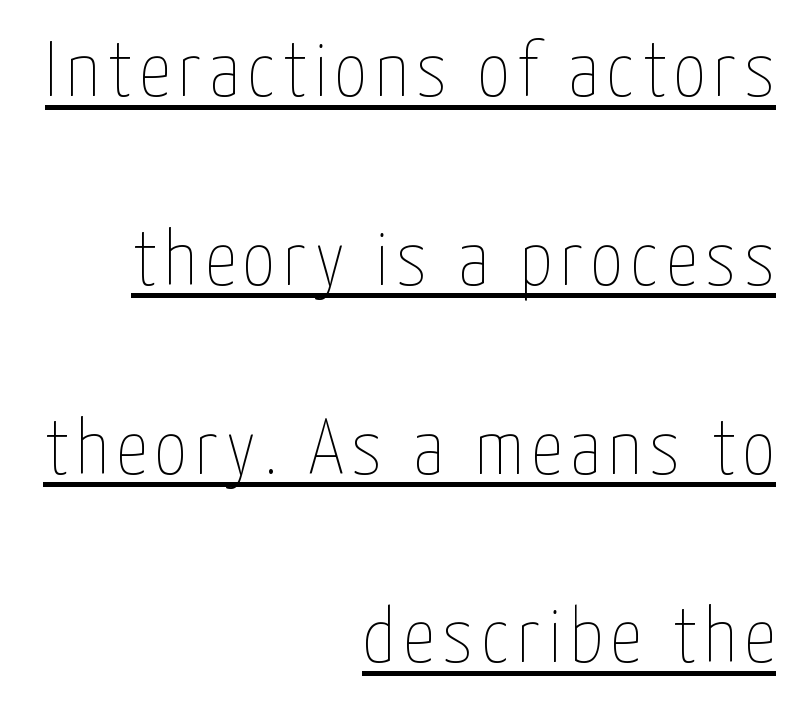
The image shows 79 px thin, condensed type, upright; set right-aligned, loose line spacing (2.39x), underlined; low stroke contrast and a medium x-height.
